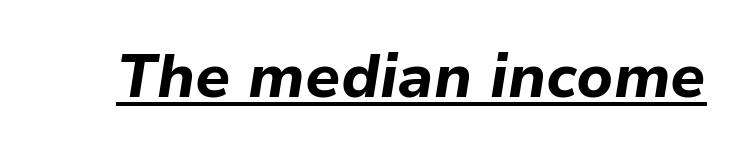
In designer terms, the underline attribute is active on this setting. Observe the ordinary spacing: letters are neighbours, not strangers. How heavy is the stroke? Heavy — this is a bold. Looks like regular typesetting: each glyph gets only the width it needs.
